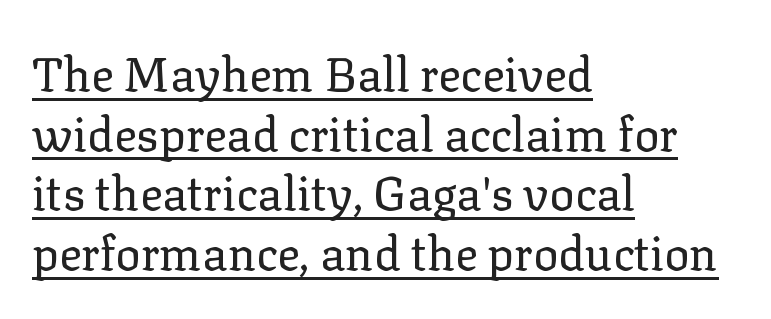
Look at the bottom of the vertical strokes: they flare into serifs here. On a weight scale, this lands at 450 or below. Do the characters align in a grid? No, the font is proportional. Which margin do the lines hug? The left one — the right edge is uneven. The letters sit at their default tracking, neither squeezed nor spread. Reading down the column, the eye jumps a familiar distance to each next line.
